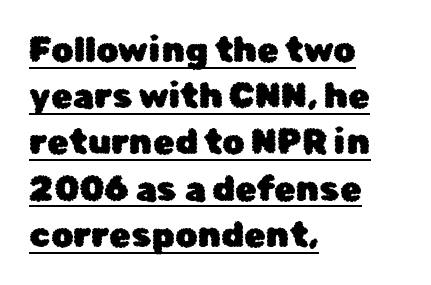
The image shows 35 px sans-serif type, upright; set left-aligned, normal line spacing (1.32x), normal letter spacing, underlined; low stroke contrast and a medium x-height.
